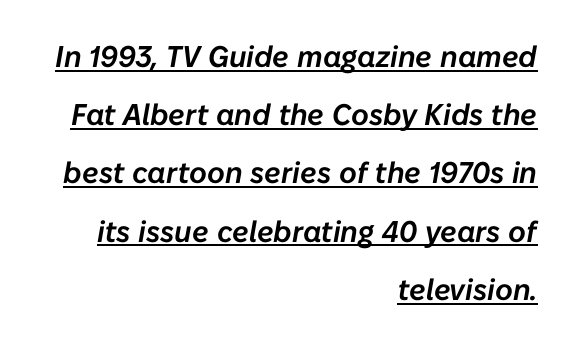
Q: Is the text italic (slanted)? A: Yes, it leans right by about 10 degrees.
Q: Is the text underlined? A: Yes.
Q: How is the paragraph aligned? A: Right-aligned.
Q: Is the spacing between letters normal or unusually wide? A: Normal.
Q: Is the spacing between lines tight, normal or loose? A: Loose.
Q: Width (condensed, normal, or wide)? A: Normal.
Q: Stroke contrast? A: Low.
Q: x-height? A: Medium.
Q: Monospaced? A: No.
